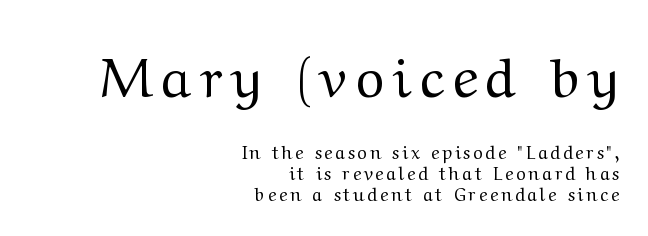
Does the bottom block carry the larger type? No, the top block does. The paragraph shown leans on its right margin. Weight: not bold — regular or lighter. You could not count columns in this text — the font is proportionally spaced. Posture: straight, roman, zero tilt. The designer went with a serif here, giving each stem small feet.
